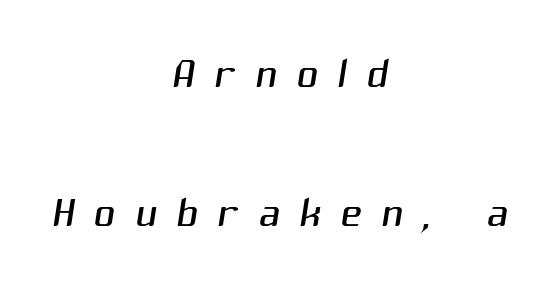
Is the type heavy? It reads as light-to-regular instead. This rendering widens character spacing well past its baseline value. The string is rendered with underlining switched off. Airy leading.
